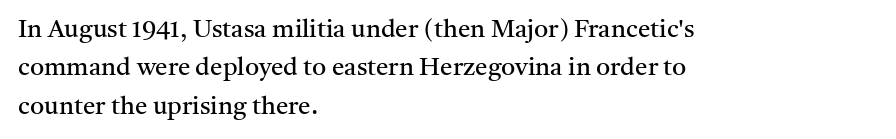
The image shows 25 px text type, upright; set left-aligned, normal line spacing (1.54x), normal letter spacing, not underlined.
